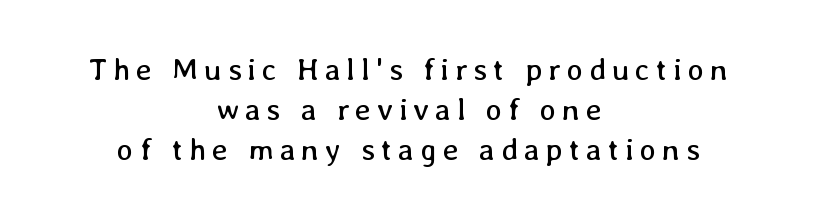
If you measured baseline to baseline, you'd find a middling distance. Each row of text sits above clean, open space. Posture: vertical. Each letter keeps its own natural width here, so spacing adapts to shape. Leftover space on each line is divided equally before and after the words.
